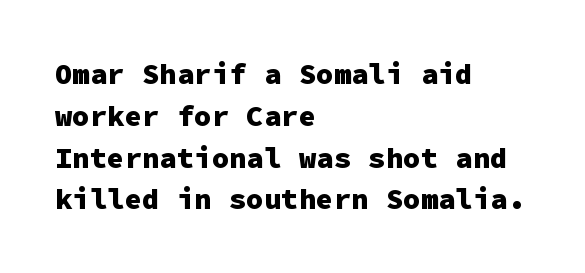
{"serif": "no", "italic": "no", "bold": "yes", "weight": "heavy", "width": "normal", "stroke_contrast": "low", "x_height": "medium", "monospaced": "yes", "underline": "no", "align": "left", "line_spacing": "normal", "line_spacing_ratio": 1.44, "letter_spacing": "normal", "letter_spacing_em": 0.0, "glyph_px": 29}
